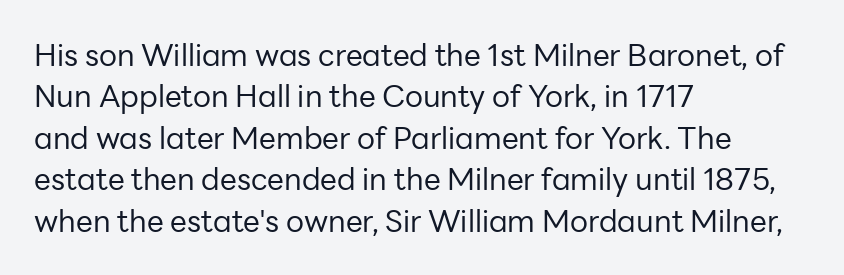
{"serif": "no", "italic": "no", "bold": "no", "weight": "regular", "width": "normal", "stroke_contrast": "low", "x_height": "medium", "monospaced": "no", "underline": "no", "align": "left", "line_spacing": "normal", "line_spacing_ratio": 1.38, "letter_spacing": "normal", "letter_spacing_em": 0.0, "glyph_px": 30}
